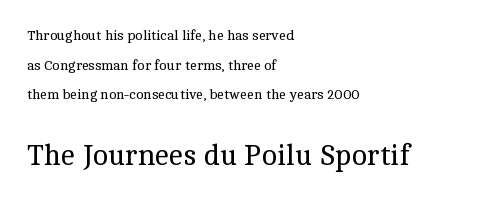
{"serif": "yes", "italic": "no", "bold": "no", "weight": "regular", "width": "normal", "x_height": "medium", "monospaced": "no", "underline": "no", "align": "left", "line_spacing": "loose", "line_spacing_ratio": 2.11, "letter_spacing": "normal", "letter_spacing_em": 0.0, "larger_block": "second", "size_ratio": 2.07, "glyph_px": 29}
